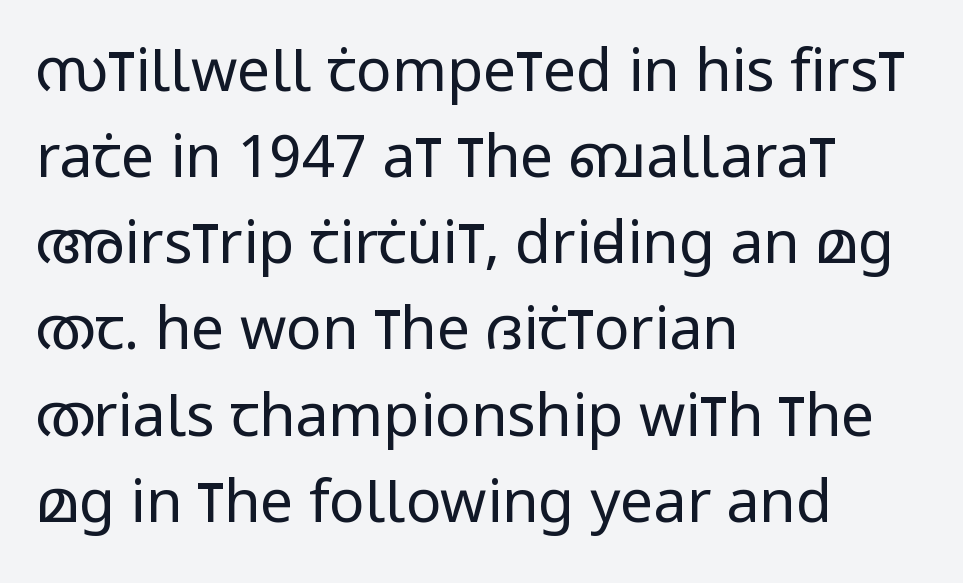
This reads as an unemphasized weight, regular at the heaviest. Regarding serifs, this sample does without them. Letters rest on an invisible, unmarked baseline. Varying glyph widths throughout — classic text-font behaviour.
